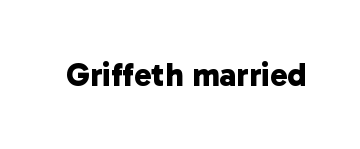
The image shows 33 px bold sans-serif type; set normal letter spacing, not underlined; low stroke contrast and a medium x-height.
